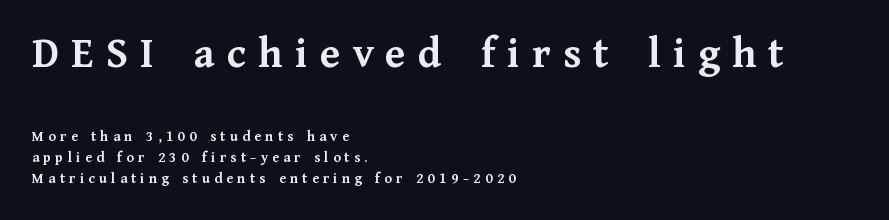
The image shows 44 px semibold serif type, upright; set left-aligned, normal line spacing (1.4x), unusually wide letter spacing (+0.28 em), not underlined; the first (top) block is 2.93x larger; medium stroke contrast and a medium x-height.
